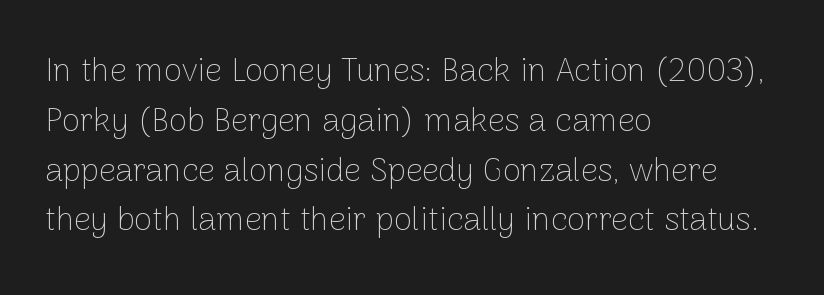
The image shows 33 px thin sans-serif type, upright; set left-aligned, normal line spacing (1.51x), normal letter spacing, not underlined; low stroke contrast and a medium x-height.
